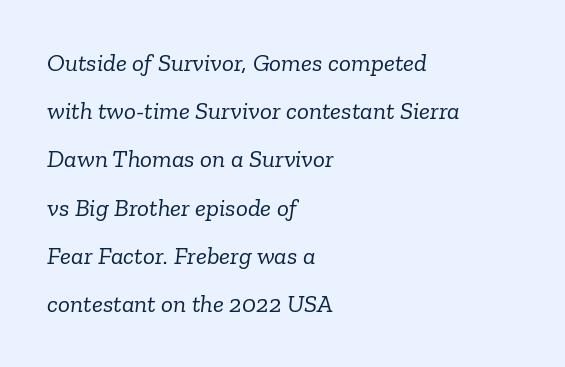
{"italic": "yes", "lean": "right", "slant_degrees": 6, "bold": "no", "underline": "no", "align": "left", "line_spacing": "loose", "line_spacing_ratio": 1.93, "letter_spacing": "normal", "letter_spacing_em": 0.0, "glyph_px": 25}
